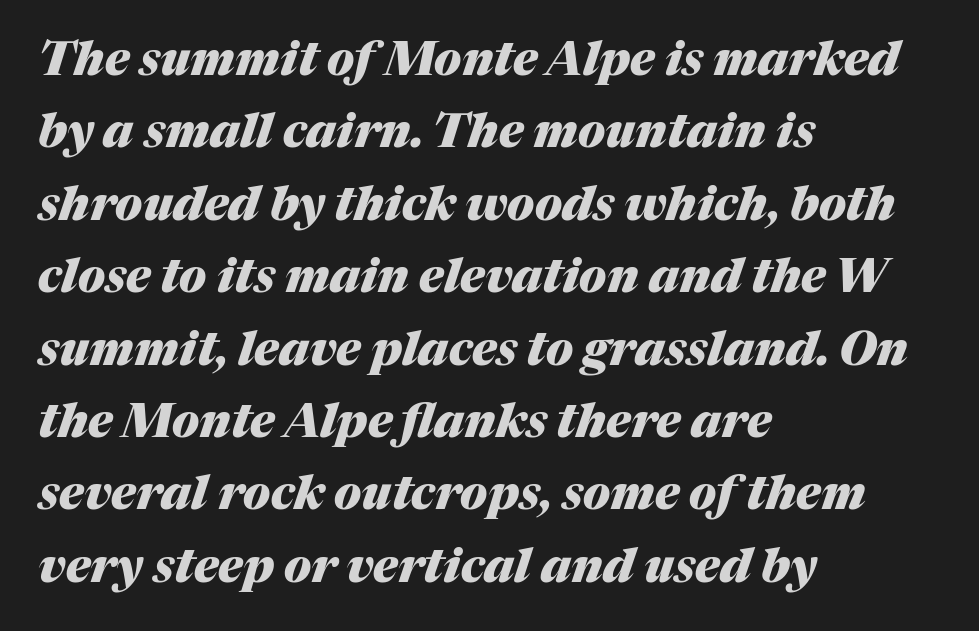
Q: Is the text bold? A: Yes.
Q: Is the text italic (slanted)? A: Yes, it leans right by about 17 degrees.
Q: Is the text underlined? A: No.
Q: How is the paragraph aligned? A: Left-aligned.
Q: Is the spacing between letters normal or unusually wide? A: Normal.
Q: Is the spacing between lines tight, normal or loose? A: Normal.
Q: Width (condensed, normal, or wide)? A: Normal.
Q: Stroke contrast? A: Medium.
Q: x-height? A: Medium.
Q: Monospaced? A: No.
